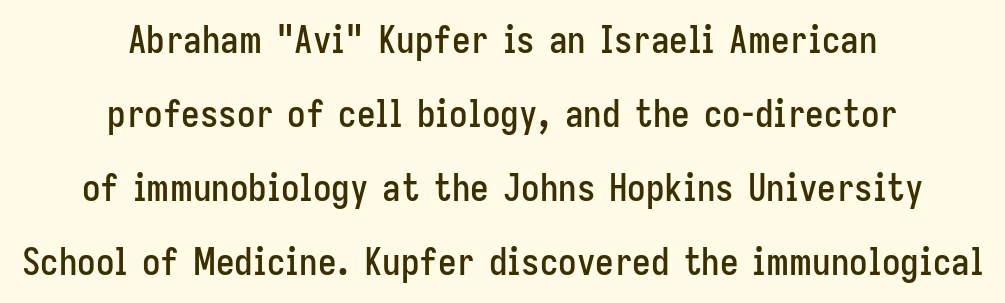
The image shows 37 px condensed sans-serif type, upright; set centered, loose line spacing (2.0x), normal letter spacing, not underlined; low stroke contrast and a medium x-height.
